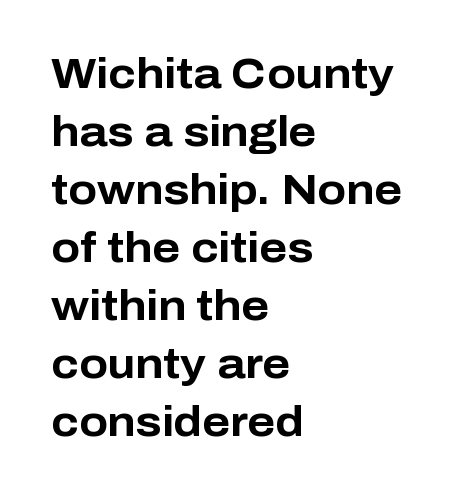
The strip under each line holds only bare page. Is there much room between lines? A standard amount, neither cramped nor airy. The specimen reads as upright at a glance. Caption: standard tracking, unaltered. Compared with a centered layout, this one pins lines to the left instead. The strokes are fattened all the way to bold.
